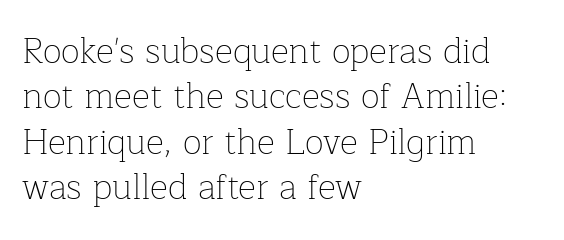
Q: Is the text bold? A: No.
Q: Is the text italic (slanted)? A: No, it is upright.
Q: Is the typeface a serif or a sans-serif typeface? A: Serif.
Q: Is the text underlined? A: No.
Q: How is the paragraph aligned? A: Left-aligned.
Q: Is the spacing between letters normal or unusually wide? A: Normal.
Q: Is the spacing between lines tight, normal or loose? A: Normal.
Q: Width (condensed, normal, or wide)? A: Normal.
Q: Stroke contrast? A: Low.
Q: x-height? A: Medium.
Q: Monospaced? A: No.
